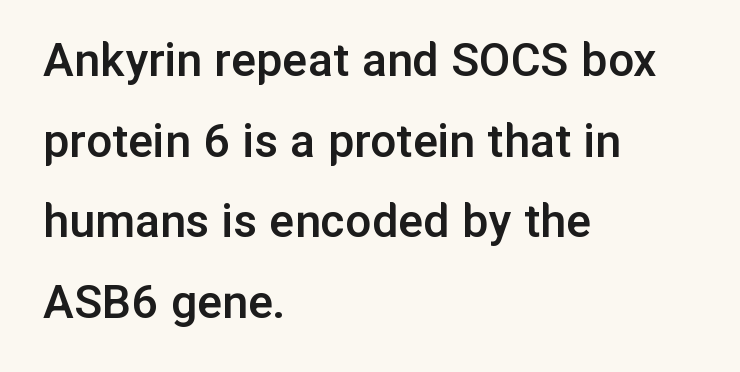
Is this a fixed-width face? No — the glyphs have proportional, varying widths. These lines were composed using upright roman letters. Is the type bold? Partly — it's a semibold, heavier than regular but not fully bold. You can tell from the bare stems that sans-serif type was used. Where is the straight margin? On the left. Nothing unusual about the tracking: characters are spaced as the font intends.
